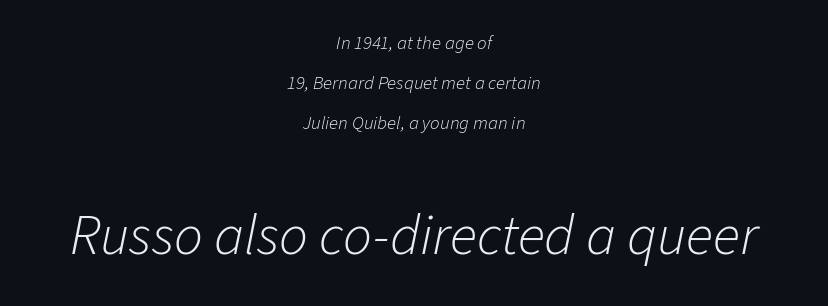
Interline gaps are noticeably wide in this sample. Anything drawn beneath the words? Only blank space. Look at the glyph heights: the lower group is clearly the bigger setting. Default kerning and tracking; the words read as compact shapes. When letters slant like this, we call the style italic.
